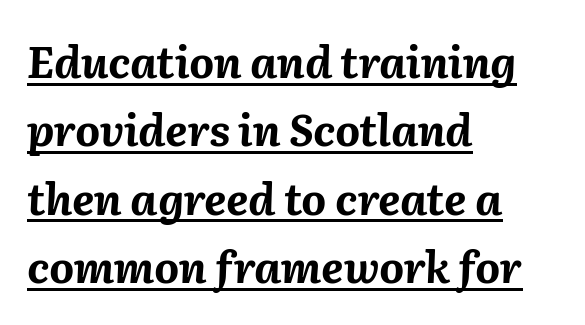
{"italic": "yes", "lean": "right", "slant_degrees": 2, "bold": "yes", "weight": "bold", "width": "normal", "stroke_contrast": "medium", "x_height": "medium", "monospaced": "no", "underline": "yes", "align": "left", "line_spacing": "normal", "line_spacing_ratio": 1.59, "letter_spacing": "normal", "letter_spacing_em": 0.0, "glyph_px": 43}
